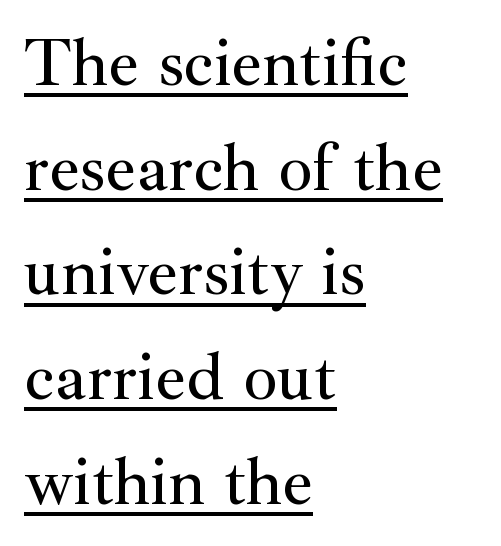
The image shows 68 px serif type, upright; set left-aligned, normal line spacing (1.54x), normal letter spacing, underlined; medium stroke contrast and a small x-height.
